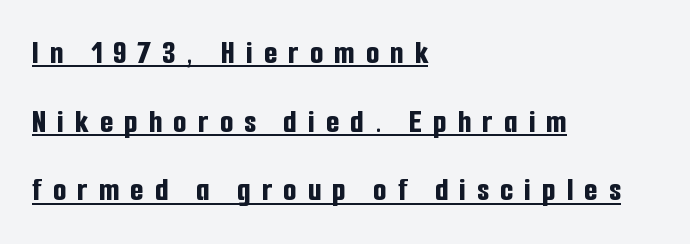
The image shows 34 px bold, condensed sans-serif type, upright; set left-aligned, loose line spacing (2.02x), unusually wide letter spacing (+0.33 em), underlined; low stroke contrast and a medium x-height.
